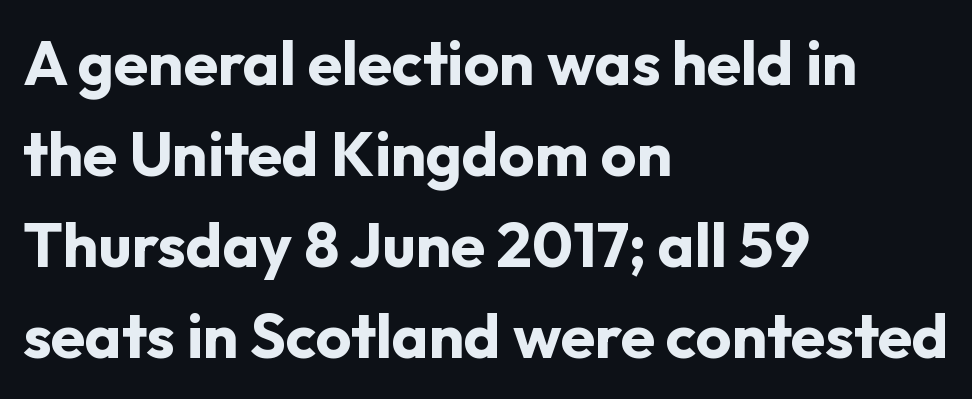
{"serif": "no", "italic": "no", "bold": "yes", "weight": "bold", "width": "normal", "stroke_contrast": "low", "x_height": "medium", "monospaced": "no", "underline": "no", "align": "left", "line_spacing": "normal", "line_spacing_ratio": 1.47, "letter_spacing": "normal", "letter_spacing_em": 0.0, "glyph_px": 62}
